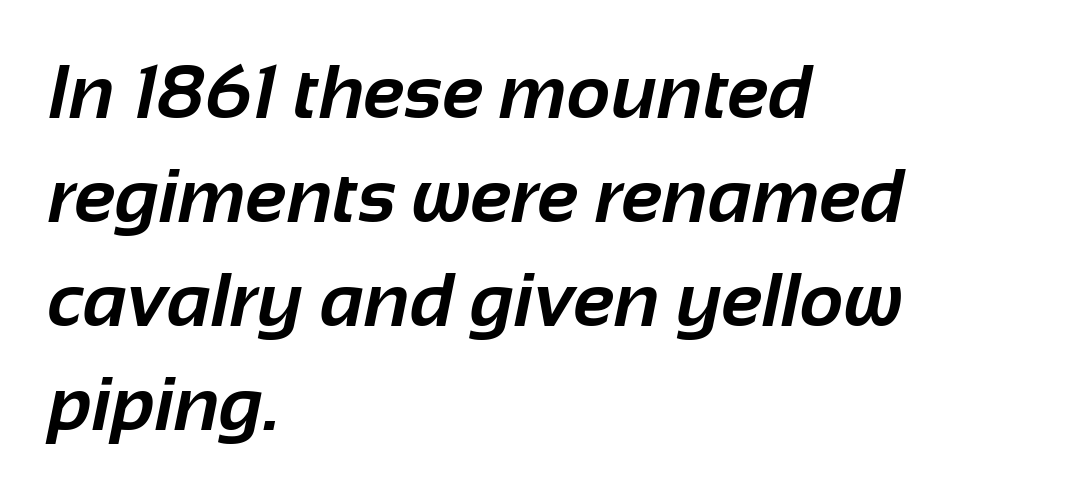
Letters rest on an invisible, unmarked baseline. These lines are rendered in a variable-pitch font. Caption: bold face, heavy strokes. A sans-serif font was chosen for this passage.
